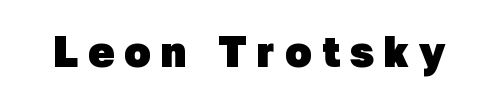
You can tell from the bare stems that sans-serif type was used. The tracking reads as deliberately expanded to a designer's eye. Glance below the letters and you will spot only blank space. The face used here is proportionally spaced, like ordinary book or web type. Typesetter's note: full bold, strokes at maximum text heaviness.
